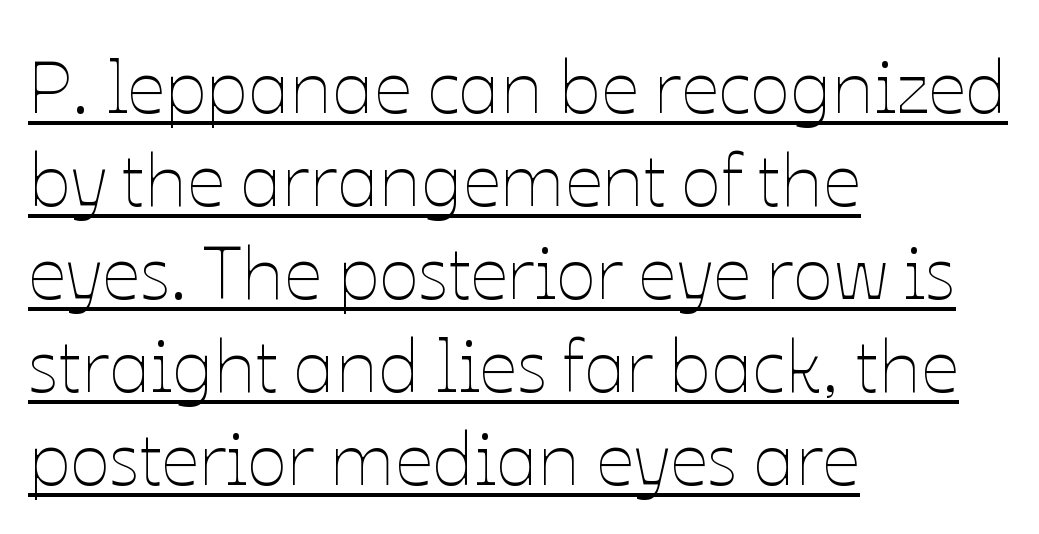
The image shows 75 px thin type, upright; set left-aligned, line spacing 1.24x, normal letter spacing, underlined; low stroke contrast and a medium x-height.
